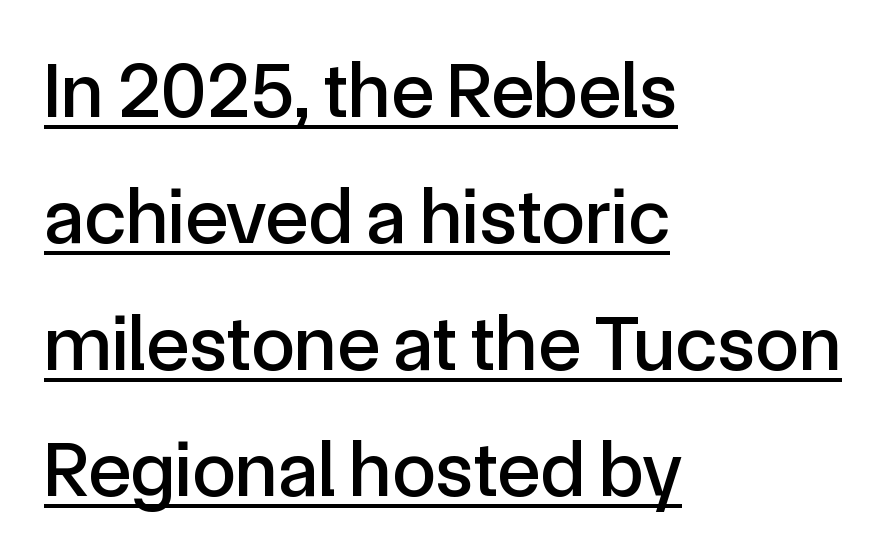
The image shows 79 px sans-serif type, upright; set left-aligned, normal line spacing (1.6x), normal letter spacing, underlined; a medium x-height.
